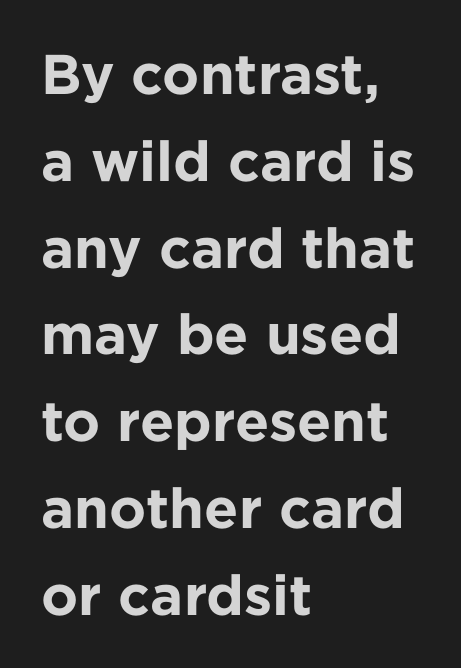
{"serif": "no", "italic": "no", "bold": "yes", "weight": "bold", "width": "normal", "stroke_contrast": "low", "x_height": "medium", "monospaced": "no", "underline": "no", "align": "left", "line_spacing": "normal", "line_spacing_ratio": 1.55, "letter_spacing": "normal", "letter_spacing_em": 0.0, "glyph_px": 56}
